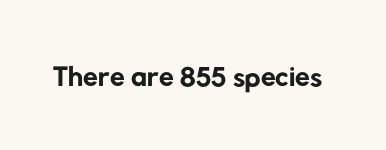
{"serif": "no", "bold": "no", "weight": "regular", "width": "normal", "stroke_contrast": "low", "x_height": "medium", "monospaced": "no", "underline": "no", "letter_spacing": "normal", "letter_spacing_em": 0.0, "glyph_px": 43}
